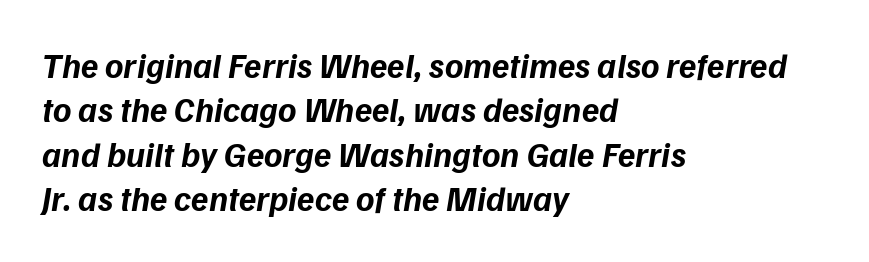
The typeface chosen for these lines omits serifs. In terms of weight, the rendering is a true, heavy bold. Inter-character spacing is left at the font's built-in metrics. Note the varied advance widths — an 'i' is clearly narrower than an 'm'. Reading down the column, the eye jumps a familiar distance to each next line.
